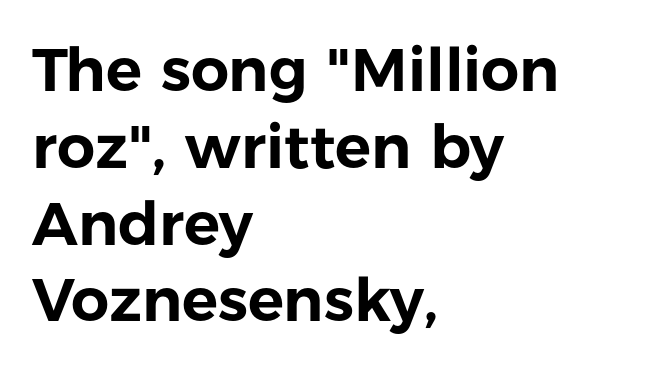
The image shows 60 px sans-serif type, upright; set left-aligned, normal line spacing (1.28x), normal letter spacing, not underlined; low stroke contrast and a medium x-height.
